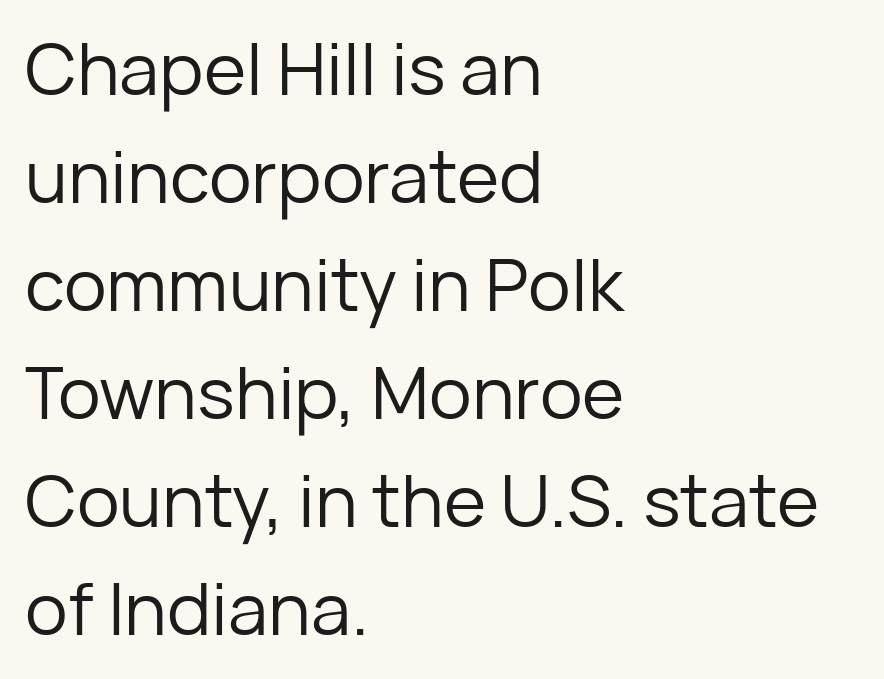
{"serif": "no", "italic": "no", "bold": "no", "weight": "regular", "width": "normal", "stroke_contrast": "low", "x_height": "medium", "monospaced": "no", "underline": "no", "align": "left", "line_spacing": "normal", "line_spacing_ratio": 1.5, "letter_spacing": "normal", "letter_spacing_em": 0.0, "glyph_px": 72}
